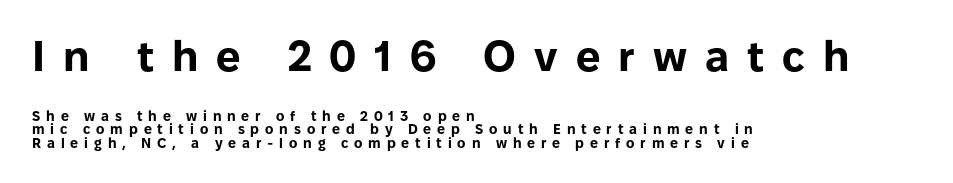
Q: Is the text bold? A: Yes.
Q: Is the text italic (slanted)? A: No, it is upright.
Q: Is the typeface a serif or a sans-serif typeface? A: Sans-serif.
Q: Is the text underlined? A: No.
Q: How is the paragraph aligned? A: Left-aligned.
Q: Is the spacing between letters normal or unusually wide? A: Unusually wide.
Q: Is the spacing between lines tight, normal or loose? A: Tight.
Q: Which block of text is set in a larger size, the first (top) or the second (bottom)? A: The first (top) one.
Q: Width (condensed, normal, or wide)? A: Normal.
Q: Stroke contrast? A: Low.
Q: x-height? A: Medium.
Q: Monospaced? A: No.
